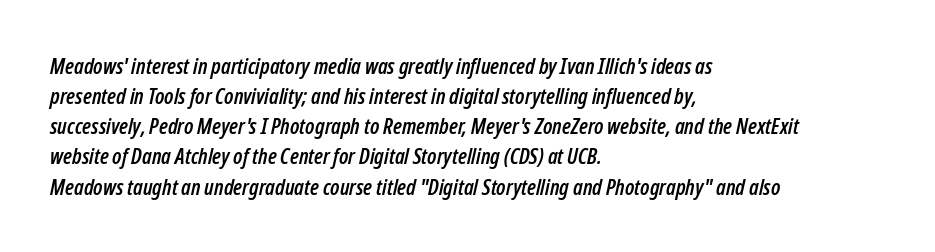
Regular leading. Horizontal alignment here is leftward, the default for most running prose. Italic: yes, the glyphs are oblique. The strip under each line holds only bare page. Tracking value appears to be zero — textbook default spacing.
